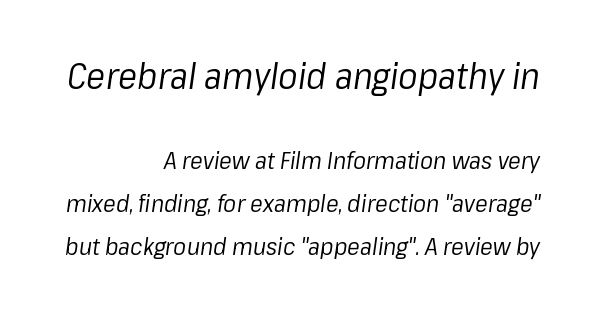
Q: Is the text bold? A: No.
Q: Is the text italic (slanted)? A: Yes, it leans right by about 8 degrees.
Q: Is the text underlined? A: No.
Q: How is the paragraph aligned? A: Right-aligned.
Q: Is the spacing between letters normal or unusually wide? A: Normal.
Q: Which block of text is set in a larger size, the first (top) or the second (bottom)? A: The first (top) one.
Q: Width (condensed, normal, or wide)? A: Normal.
Q: Stroke contrast? A: Low.
Q: x-height? A: Medium.
Q: Monospaced? A: No.
